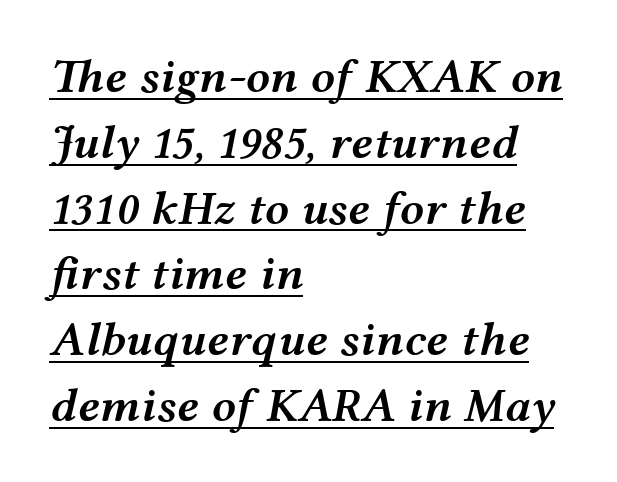
Compared with undecorated copy, this sample adds a rule below the words. Normally led — the rows are evenly, conventionally spaced. Short and long lines alike share a common starting point at left. Default kerning and tracking; the words read as compact shapes.
